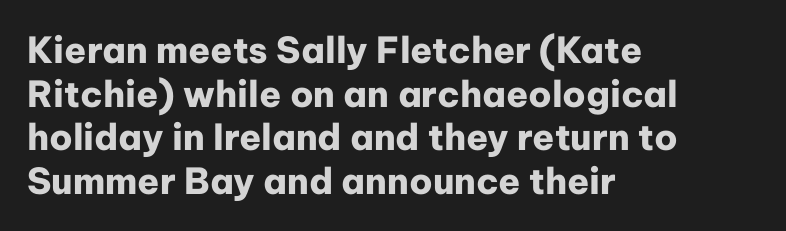
The image shows 36 px heavy sans-serif type, upright; set left-aligned, line spacing 1.21x, normal letter spacing, not underlined; low stroke contrast and a medium x-height.
